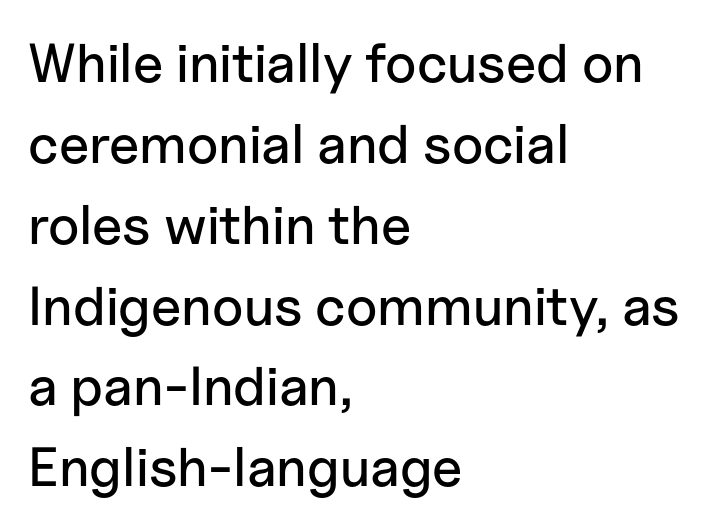
{"serif": "no", "italic": "no", "width": "normal", "stroke_contrast": "low", "x_height": "medium", "monospaced": "no", "underline": "no", "align": "left", "line_spacing": "normal", "line_spacing_ratio": 1.47, "letter_spacing": "normal", "letter_spacing_em": 0.0, "glyph_px": 55}
